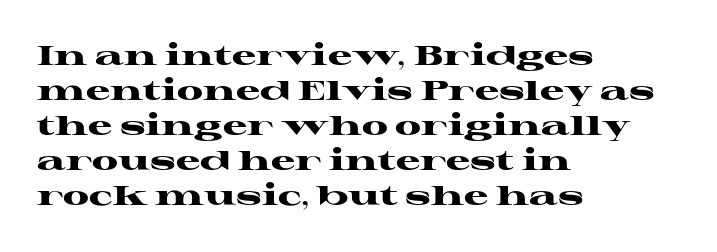
The image shows 27 px bold type, upright; set left-aligned, normal line spacing (1.3x), normal letter spacing, not underlined.
